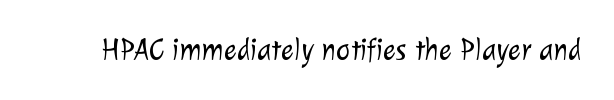
Each letter keeps its own natural width here, so spacing adapts to shape. Bold? No — there's no thickening of the strokes. Spacing between characters is what you'd get straight out of the box. Any mark beneath the type? The region is blank.
